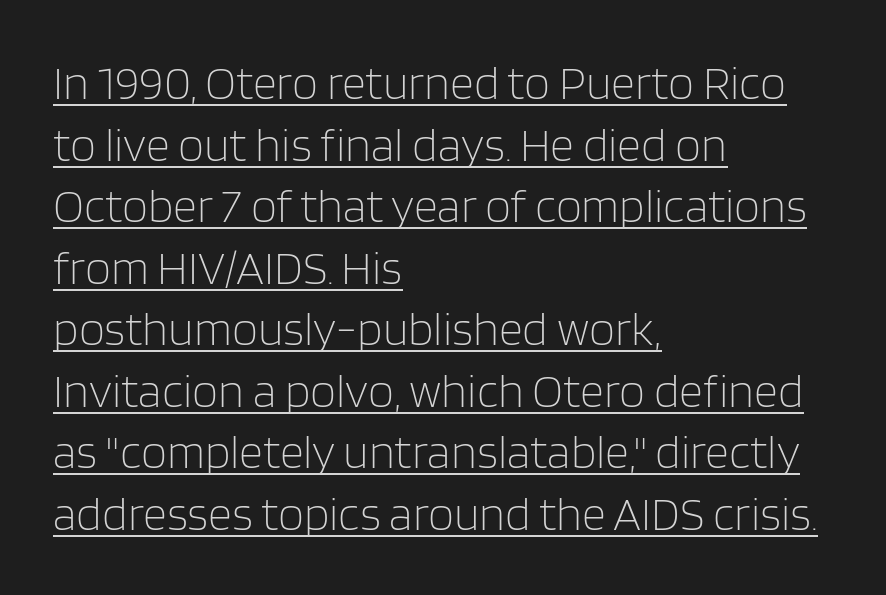
Q: Is the text bold? A: No.
Q: Is the text italic (slanted)? A: No, it is upright.
Q: Is the typeface a serif or a sans-serif typeface? A: Sans-serif.
Q: Is the text underlined? A: Yes.
Q: How is the paragraph aligned? A: Left-aligned.
Q: Is the spacing between letters normal or unusually wide? A: Normal.
Q: Is the spacing between lines tight, normal or loose? A: Normal.
Q: Width (condensed, normal, or wide)? A: Normal.
Q: Stroke contrast? A: Low.
Q: x-height? A: Large.
Q: Monospaced? A: No.
